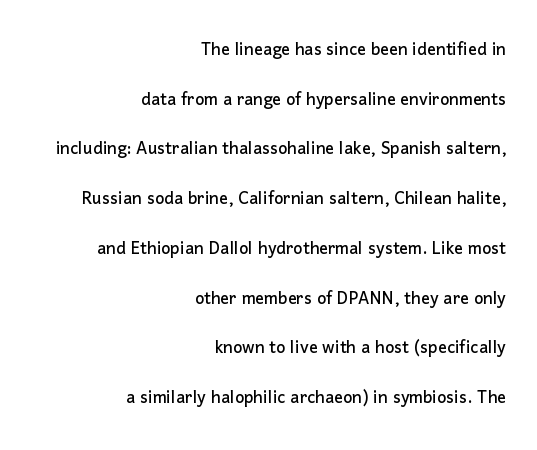
Q: Is the text italic (slanted)? A: No, it is upright.
Q: Is the text underlined? A: No.
Q: How is the paragraph aligned? A: Right-aligned.
Q: Is the spacing between letters normal or unusually wide? A: Normal.
Q: Is the spacing between lines tight, normal or loose? A: Loose.
